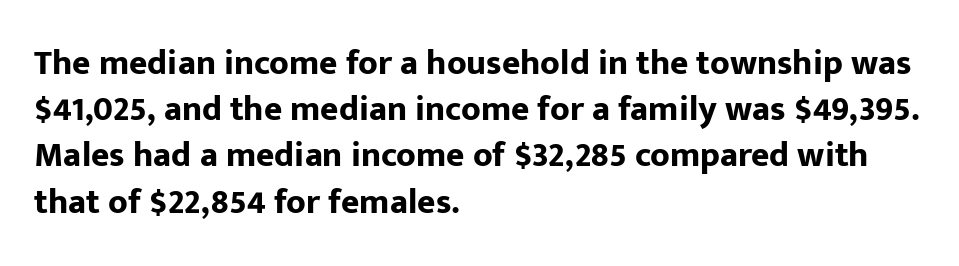
In CSS terms this would be text-align: left. The face used here is proportionally spaced, like ordinary book or web type. Nobody touched the tracking dial on this one. Summary of vertical rhythm: regular, with standard interline spacing. The font family rendered here belongs to the sans-serif group. What weight is shown? A full bold with thick strokes.
